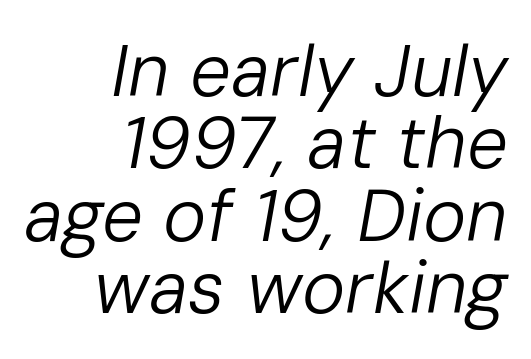
Looking at the ascenders, they clearly lean. Clear beneath every line of the passage. The font sits on the lighter half of the weight spectrum, regular included. Whoever set this chose condensed vertical rhythm over breathing room. The tracking reads as untouched default to a designer's eye. Compared with a flush-left layout, this one pins lines to the opposite, right side.
